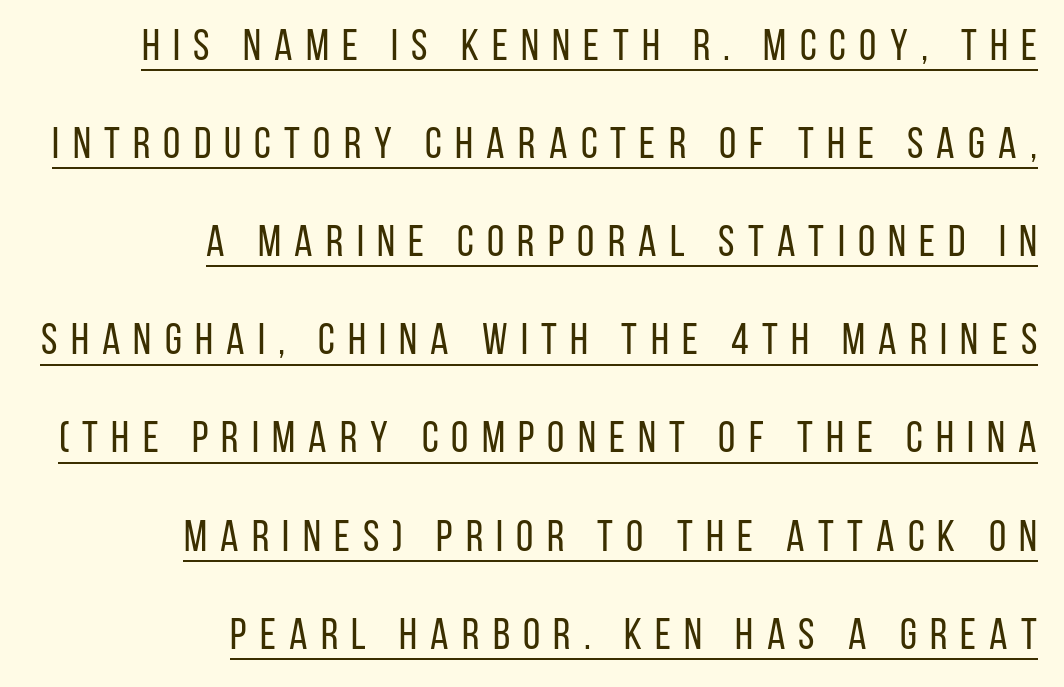
In terms of leading, this rendering errs on the spacious side. Look at the tracking — it's clearly loosened, letters drifting apart. Note the varied advance widths — an 'i' is clearly narrower than an 'm'. Honestly, the underline is the first thing you notice here. The rag falls on the left side of this text block. Is the type heavy? It reads as light-to-regular instead.
